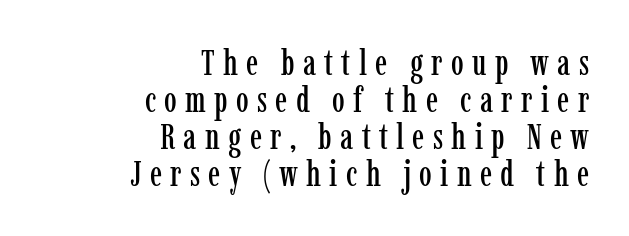
Q: Is the text italic (slanted)? A: No, it is upright.
Q: Is the typeface a serif or a sans-serif typeface? A: Serif.
Q: Is the text underlined? A: No.
Q: How is the paragraph aligned? A: Right-aligned.
Q: Is the spacing between letters normal or unusually wide? A: Unusually wide.
Q: Is the spacing between lines tight, normal or loose? A: Tight.
Q: Width (condensed, normal, or wide)? A: Condensed.
Q: Stroke contrast? A: Low.
Q: x-height? A: Medium.
Q: Monospaced? A: No.
